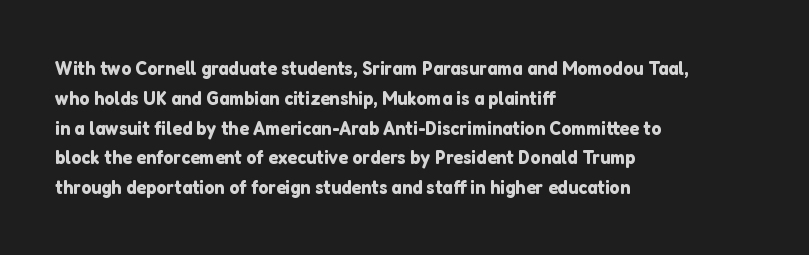
Q: Is the text italic (slanted)? A: No, it is upright.
Q: Is the text underlined? A: No.
Q: How is the paragraph aligned? A: Left-aligned.
Q: Is the spacing between letters normal or unusually wide? A: Normal.
Q: Is the spacing between lines tight, normal or loose? A: Normal.
